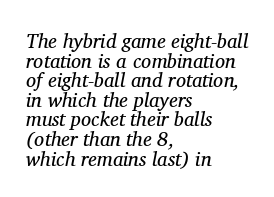
{"italic": "yes", "lean": "right", "slant_degrees": 11, "bold": "no", "underline": "no", "align": "left", "line_spacing": "tight", "line_spacing_ratio": 0.98, "letter_spacing": "normal", "letter_spacing_em": 0.0, "glyph_px": 20}
